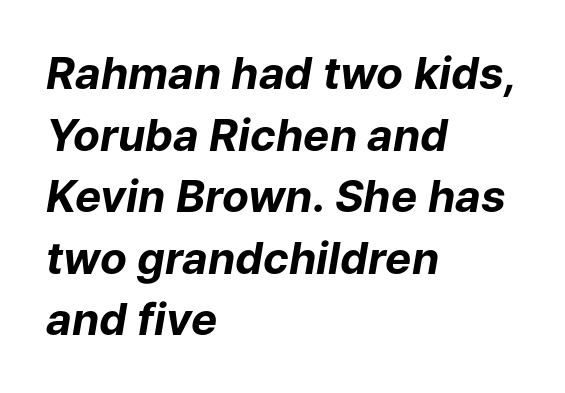
The image shows 44 px bold type, italic (leaning right); set left-aligned, normal line spacing (1.4x), normal letter spacing, not underlined; low stroke contrast and a medium x-height.
